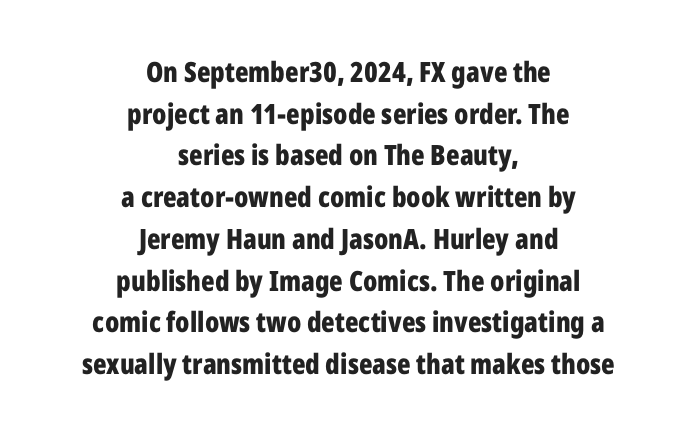
{"serif": "no", "italic": "no", "bold": "yes", "weight": "bold", "width": "condensed", "stroke_contrast": "low", "x_height": "medium", "monospaced": "no", "underline": "no", "align": "center", "line_spacing": "normal", "line_spacing_ratio": 1.49, "letter_spacing": "normal", "letter_spacing_em": 0.0, "glyph_px": 28}
